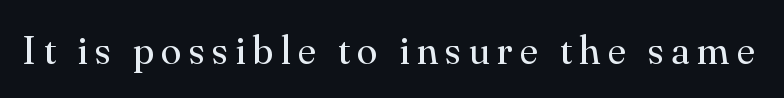
The cut favours lightness, reaching ordinary text weight at its darkest. Each letter's strokes conclude with small projecting serifs. Descenders are the only things crossing below the line. The rendering uses natural spacing where letterforms have individual widths. In terms of posture, this sample is upright.
